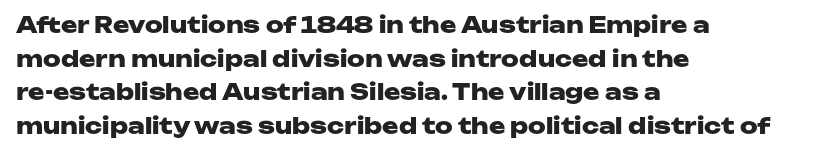
Q: Is the text bold? A: Yes.
Q: Is the text italic (slanted)? A: No, it is upright.
Q: Is the text underlined? A: No.
Q: How is the paragraph aligned? A: Left-aligned.
Q: Is the spacing between letters normal or unusually wide? A: Normal.
Q: Is the spacing between lines tight, normal or loose? A: Normal.
